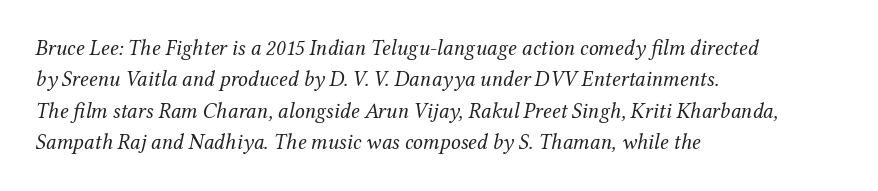
Q: Is the text bold? A: No.
Q: Is the text italic (slanted)? A: Yes, it leans right by about 12 degrees.
Q: Is the text underlined? A: No.
Q: How is the paragraph aligned? A: Left-aligned.
Q: Is the spacing between letters normal or unusually wide? A: Normal.
Q: Is the spacing between lines tight, normal or loose? A: Normal.
